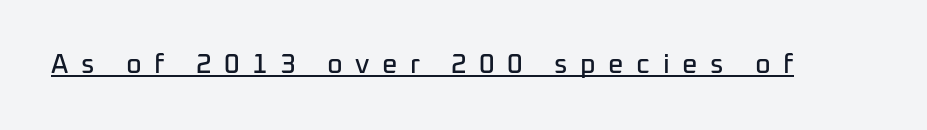
The image shows 27 px text type, upright; set unusually wide letter spacing (+0.46 em), underlined.
